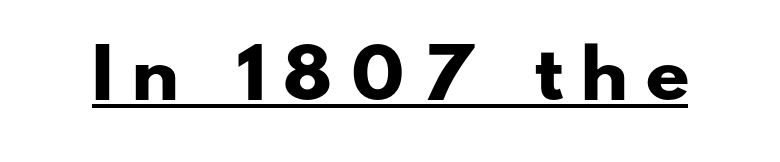
The image shows 65 px heavy, wide sans-serif type; set unusually wide letter spacing (+0.3 em), underlined; low stroke contrast and a small x-height.
